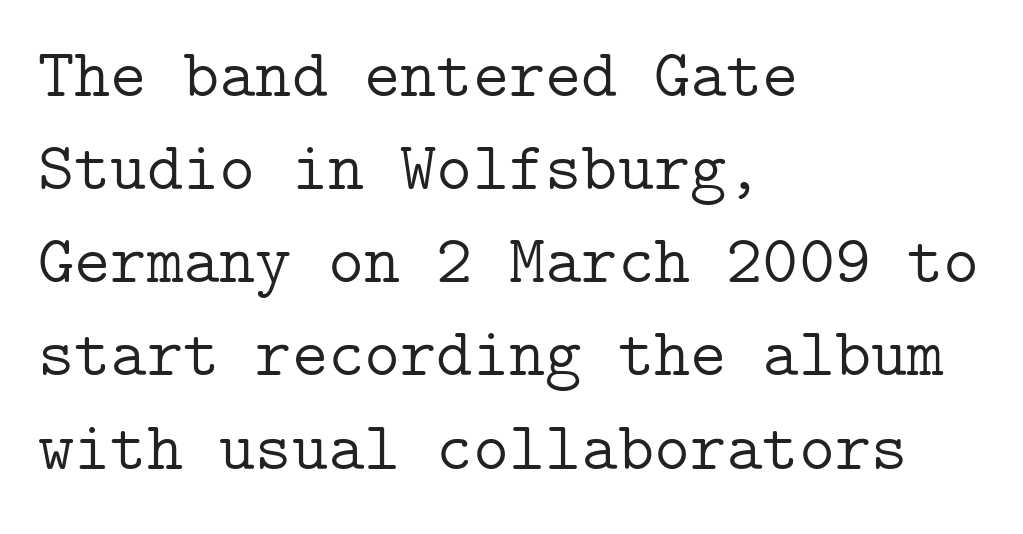
{"serif": "yes", "italic": "no", "bold": "no", "weight": "light", "width": "normal", "stroke_contrast": "low", "x_height": "medium", "underline": "no", "align": "left", "line_spacing": "normal", "line_spacing_ratio": 1.35, "letter_spacing": "normal", "letter_spacing_em": 0.0, "glyph_px": 69}
